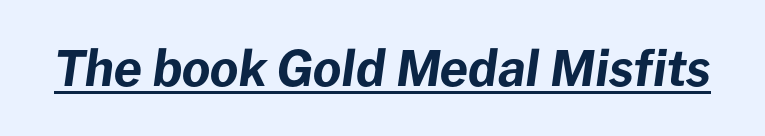
Q: Is the text bold? A: Yes.
Q: Is the text italic (slanted)? A: Yes, it leans right by about 8 degrees.
Q: Is the text underlined? A: Yes.
Q: Is the spacing between letters normal or unusually wide? A: Normal.
Q: Width (condensed, normal, or wide)? A: Normal.
Q: Stroke contrast? A: Low.
Q: x-height? A: Medium.
Q: Monospaced? A: No.
